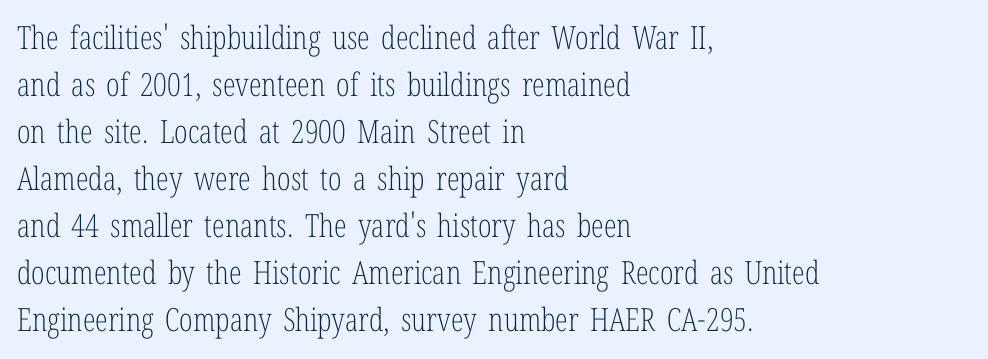
The lettering stays uniformly vertical, giving the passage a roman look. These lines stack with their left ends in a neat column. No extra ink here — the face is not bold. Decoration check: the copy has no underline.
